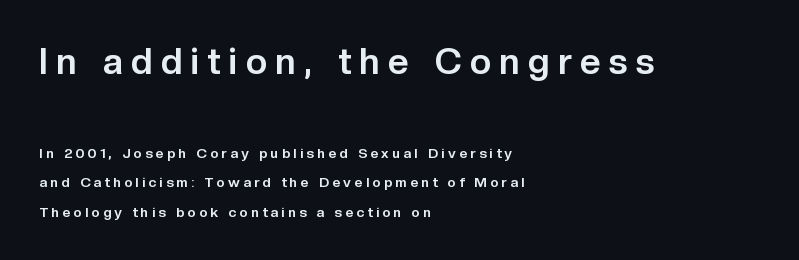
In terms of leading, this rendering errs on the spacious side. Each letter keeps its own natural width here, so spacing adapts to shape. Unlike italic type, these characters show no tilt at all. A bare baseline throughout the passage.
